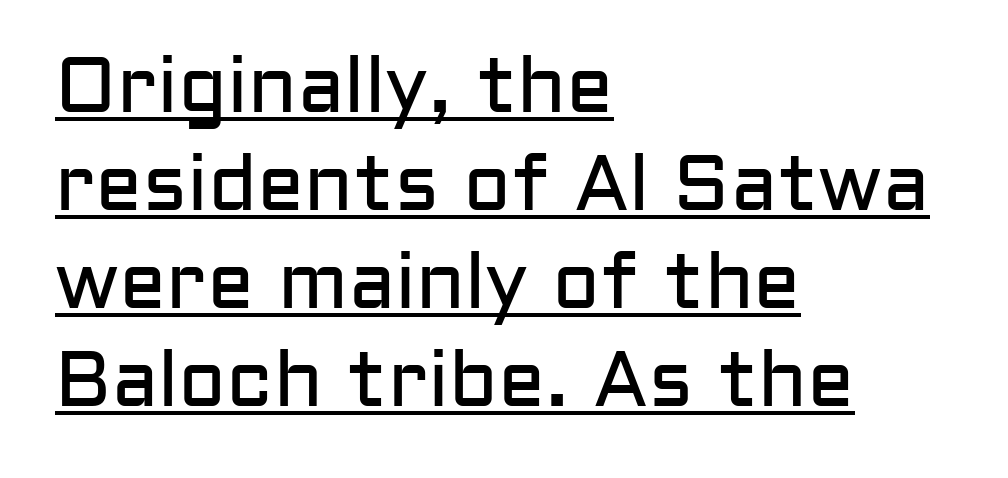
Q: Is the text bold? A: No.
Q: Is the text italic (slanted)? A: No, it is upright.
Q: Is the typeface a serif or a sans-serif typeface? A: Sans-serif.
Q: Is the text underlined? A: Yes.
Q: How is the paragraph aligned? A: Left-aligned.
Q: Is the spacing between letters normal or unusually wide? A: Normal.
Q: Width (condensed, normal, or wide)? A: Normal.
Q: Stroke contrast? A: Low.
Q: x-height? A: Medium.
Q: Monospaced? A: No.
